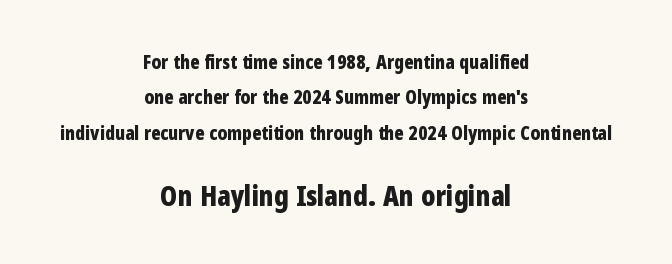
The paragraph has two soft edges and a firm central axis. Regarding serifs, this sample does without them. Students, note that the glyphs here touch the page at normal intervals. The emphasis by scale lands on block number two, below.
